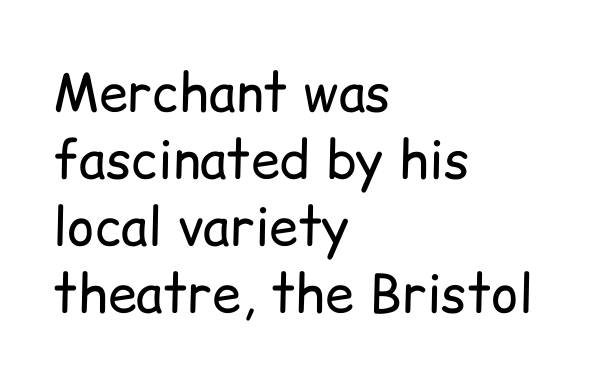
Q: Is the text bold? A: No.
Q: Is the text italic (slanted)? A: No, it is upright.
Q: Is the typeface a serif or a sans-serif typeface? A: Sans-serif.
Q: Is the text underlined? A: No.
Q: How is the paragraph aligned? A: Left-aligned.
Q: Is the spacing between letters normal or unusually wide? A: Normal.
Q: Is the spacing between lines tight, normal or loose? A: Normal.
Q: Width (condensed, normal, or wide)? A: Normal.
Q: Stroke contrast? A: Low.
Q: x-height? A: Medium.
Q: Monospaced? A: No.
